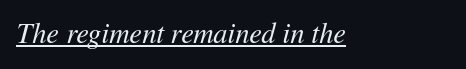
{"italic": "yes", "lean": "right", "slant_degrees": 11, "bold": "no", "weight": "regular", "width": "normal", "stroke_contrast": "medium", "x_height": "medium", "monospaced": "no", "underline": "yes", "letter_spacing": "normal", "letter_spacing_em": 0.0, "glyph_px": 28}
